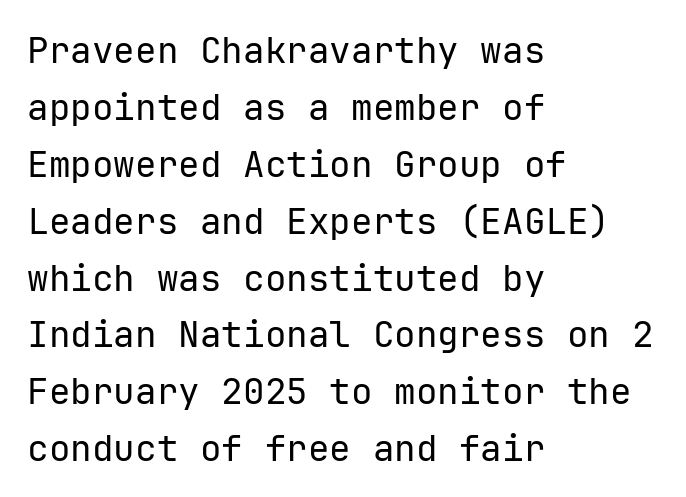
{"serif": "no", "italic": "no", "bold": "no", "weight": "regular", "width": "normal", "stroke_contrast": "low", "x_height": "medium", "monospaced": "yes", "underline": "no", "align": "left", "line_spacing": "normal", "line_spacing_ratio": 1.58, "letter_spacing": "normal", "letter_spacing_em": 0.0, "glyph_px": 36}
